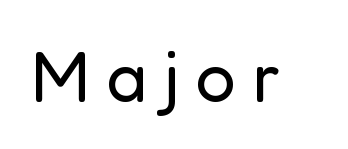
Q: Is the text bold? A: No.
Q: Is the text italic (slanted)? A: No, it is upright.
Q: Is the typeface a serif or a sans-serif typeface? A: Sans-serif.
Q: Is the text underlined? A: No.
Q: Is the spacing between letters normal or unusually wide? A: Unusually wide.
Q: Width (condensed, normal, or wide)? A: Normal.
Q: Stroke contrast? A: Low.
Q: x-height? A: Medium.
Q: Monospaced? A: No.
